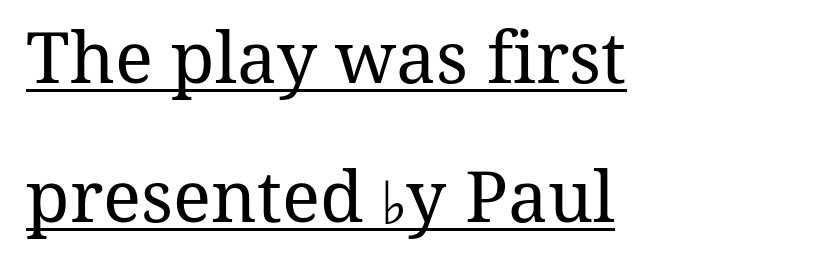
{"serif": "yes", "italic": "no", "bold": "no", "weight": "regular", "width": "normal", "stroke_contrast": "medium", "x_height": "medium", "monospaced": "no", "underline": "yes", "align": "left", "line_spacing": "loose", "line_spacing_ratio": 1.96, "letter_spacing": "normal", "letter_spacing_em": 0.0, "glyph_px": 71}
